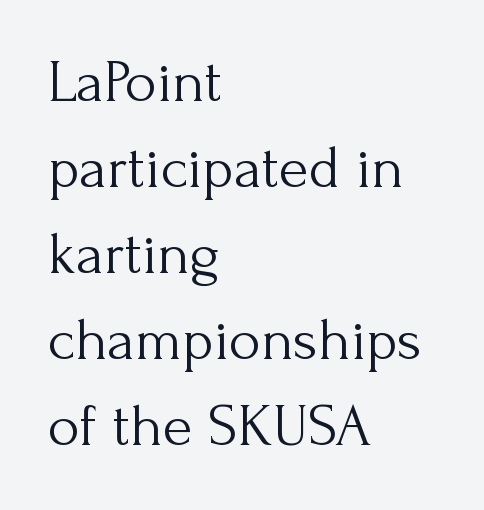
Letterform terminals end in serifs throughout the passage. Upright lettering throughout. Character widths vary here, with narrow letters taking less room than wide ones. The typesetter chose a ragged-right arrangement here. Weight: in the light-to-regular range. Words float on clear page, feet unadorned.
